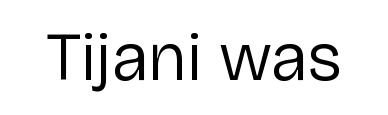
Q: Is the text bold? A: No.
Q: Is the text italic (slanted)? A: No, it is upright.
Q: Is the typeface a serif or a sans-serif typeface? A: Sans-serif.
Q: Is the text underlined? A: No.
Q: Is the spacing between letters normal or unusually wide? A: Normal.
Q: Width (condensed, normal, or wide)? A: Normal.
Q: Stroke contrast? A: Low.
Q: x-height? A: Medium.
Q: Monospaced? A: No.
